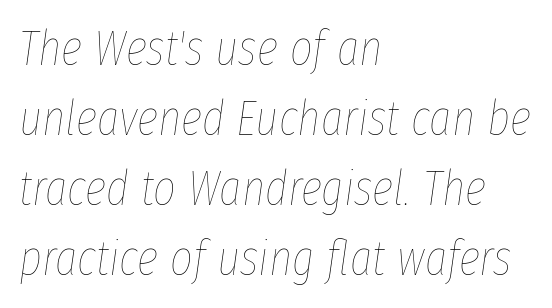
Q: Is the text bold? A: No.
Q: Is the text italic (slanted)? A: Yes, it leans right by about 8 degrees.
Q: Is the text underlined? A: No.
Q: How is the paragraph aligned? A: Left-aligned.
Q: Is the spacing between letters normal or unusually wide? A: Normal.
Q: Is the spacing between lines tight, normal or loose? A: Normal.
Q: Width (condensed, normal, or wide)? A: Condensed.
Q: Stroke contrast? A: Low.
Q: x-height? A: Medium.
Q: Monospaced? A: No.
